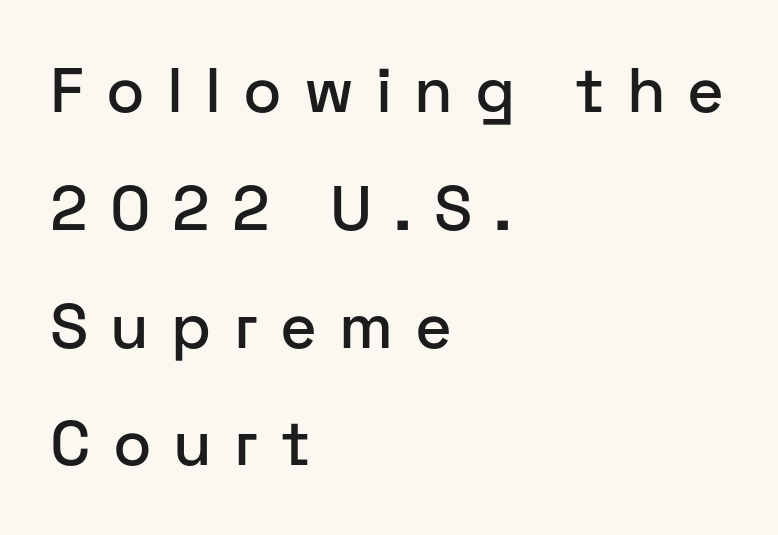
This is sans-serif lettering, the kind often seen on screens and signage. Character widths vary here, with narrow letters taking less room than wide ones. Loose tracking; the words dissolve into strings of separated letters. Left-aligned paragraph, ragged on the right. Lines of text with bare space underneath. Notice how the stems are strictly vertical — no italics here.
